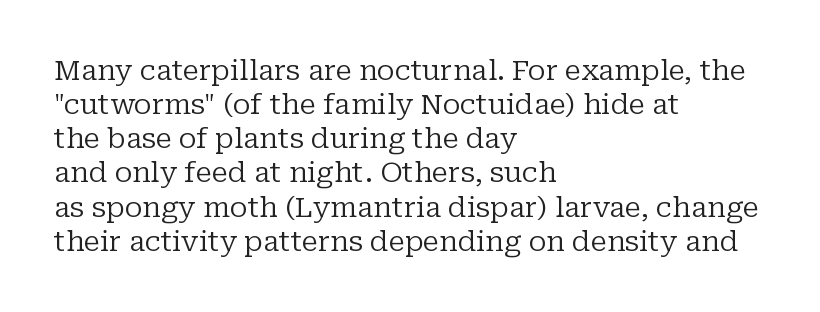
Unlike italic type, these characters show no tilt at all. The passage shown has conventional tracking throughout. Bare-footed words on every line. Character widths vary here, with narrow letters taking less room than wide ones. The weight tops out at a normal text grade. Does the type have serifs? Yes, each stem ends in a small foot.
